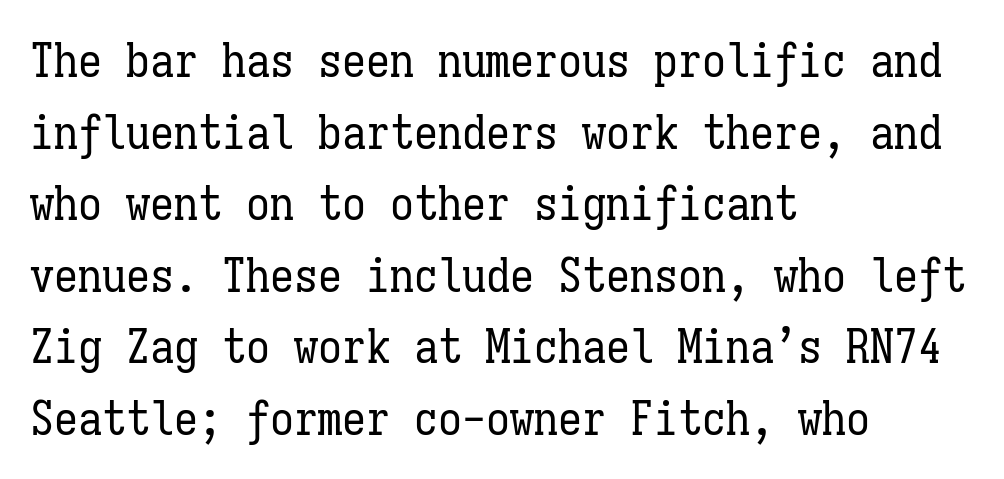
Inter-character spacing is left at the font's built-in metrics. Line starts are locked; line ends wander. One glance says typical: line gaps are just what's usual. Nope, not italic — everything's standing straight.
